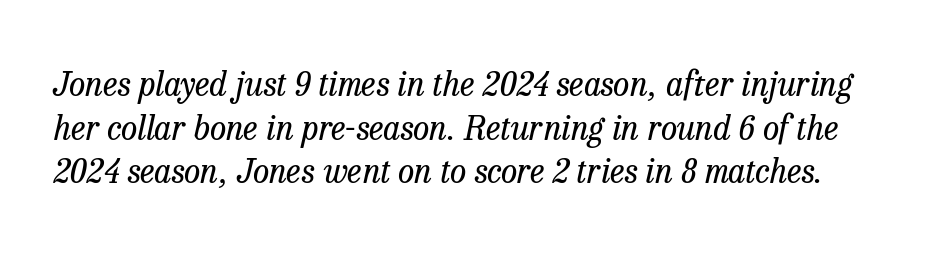
{"serif": "yes", "italic": "yes", "lean": "right", "slant_degrees": 13, "bold": "no", "weight": "regular", "width": "normal", "stroke_contrast": "low", "x_height": "medium", "monospaced": "no", "underline": "no", "line_spacing": "normal", "line_spacing_ratio": 1.32, "letter_spacing": "normal", "letter_spacing_em": 0.0, "glyph_px": 33}
